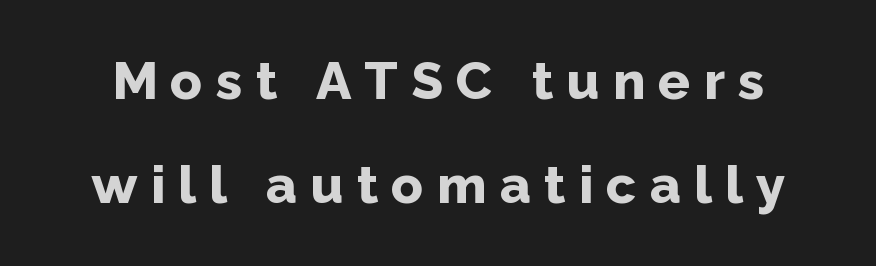
{"serif": "no", "italic": "no", "bold": "yes", "weight": "bold", "width": "normal", "stroke_contrast": "low", "x_height": "medium", "monospaced": "no", "underline": "no", "line_spacing": "loose", "line_spacing_ratio": 1.97, "letter_spacing": "wide", "letter_spacing_em": 0.25, "glyph_px": 53}
